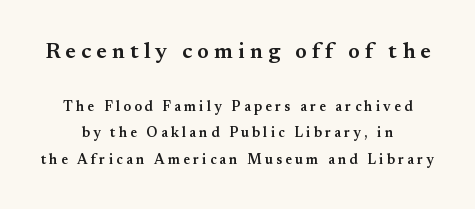
The image shows 22 px text type, upright; set centered, line spacing 1.88x, unusually wide letter spacing (+0.23 em), not underlined; the first (top) block is 1.57x larger.
